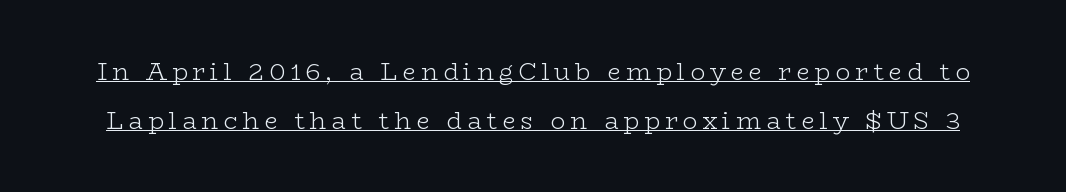
The image shows 24 px text type, upright; set loose line spacing (2.04x), unusually wide letter spacing (+0.21 em), underlined.
